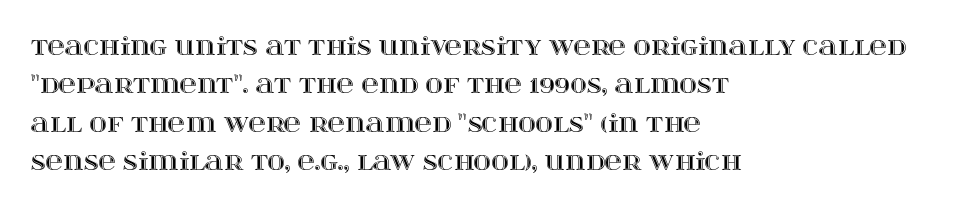
How would I describe the line gaps? Plain and ordinary. Teacher's note: observe the even left margin — that is flush-left alignment. Decoration check: the copy has no underline. Characters follow at the spacing the type designer built in. Is there any slant? The stems are plumb.
